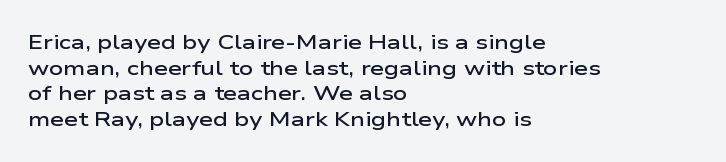
{"italic": "no", "bold": "semi", "underline": "no", "align": "left", "line_spacing": "normal", "line_spacing_ratio": 1.28, "letter_spacing": "normal", "letter_spacing_em": 0.0, "glyph_px": 20}
